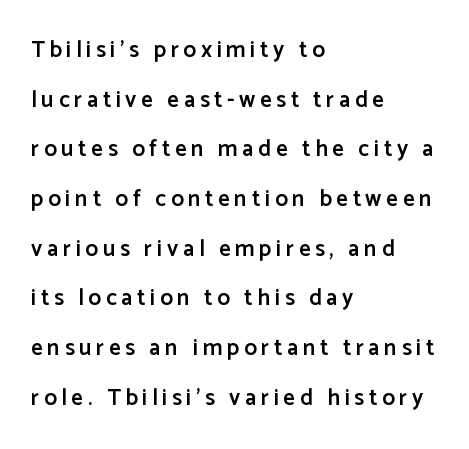
The image shows 23 px text type, upright; set left-aligned, loose line spacing (2.16x), unusually wide letter spacing (+0.2 em), not underlined.
